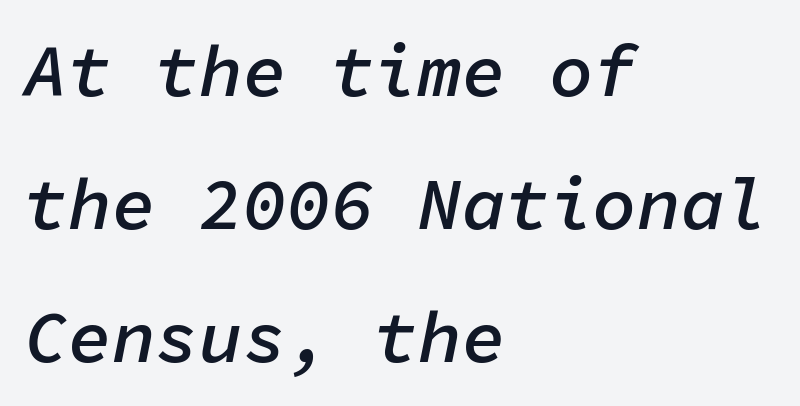
The image shows 73 px semibold type, italic (leaning right), monospaced; set left-aligned, line spacing 1.82x, normal letter spacing, not underlined; low stroke contrast and a medium x-height.
